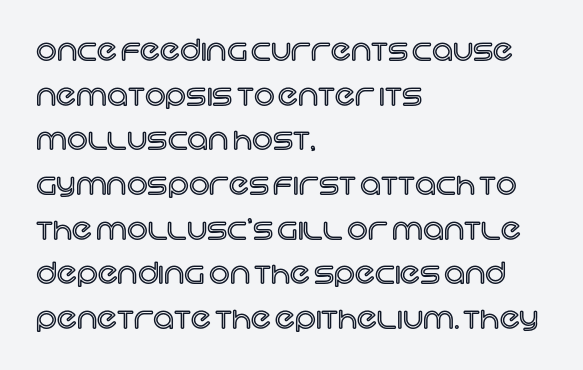
{"italic": "no", "width": "normal", "x_height": "large", "monospaced": "no", "underline": "no", "align": "left", "line_spacing": "normal", "line_spacing_ratio": 1.54, "letter_spacing": "normal", "letter_spacing_em": 0.0, "glyph_px": 29}
